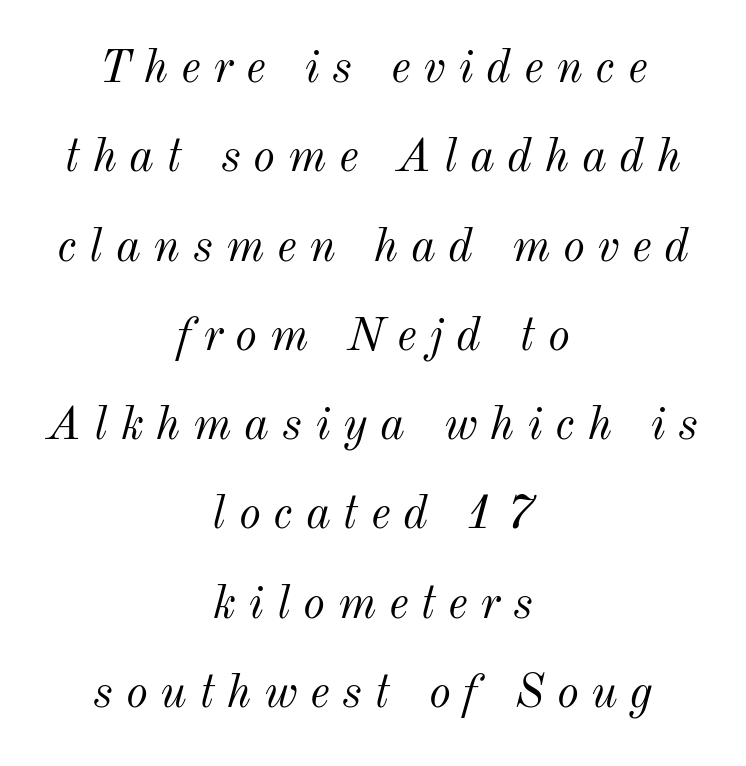
{"italic": "yes", "lean": "right", "slant_degrees": 12, "bold": "no", "weight": "light", "width": "normal", "stroke_contrast": "medium", "x_height": "small", "monospaced": "no", "underline": "no", "align": "center", "line_spacing": "loose", "line_spacing_ratio": 1.9, "letter_spacing": "wide", "letter_spacing_em": 0.27, "glyph_px": 47}
